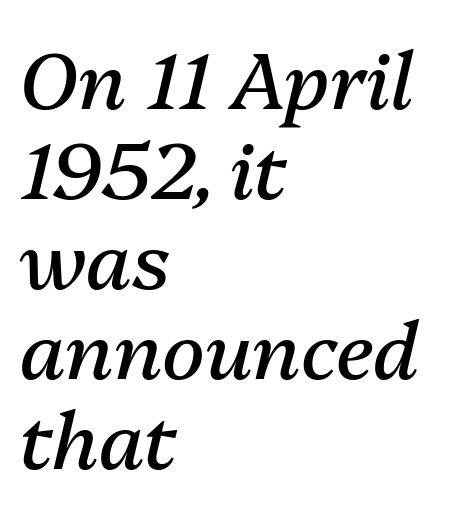
The glyphs are unaccompanied by any horizontal stroke below them. This sample has the flowing, uneven cadence of proportional lettering. This sample uses plain, unmodified letter spacing. The lines are quadded left. No extra ink here — the face is not bold.
